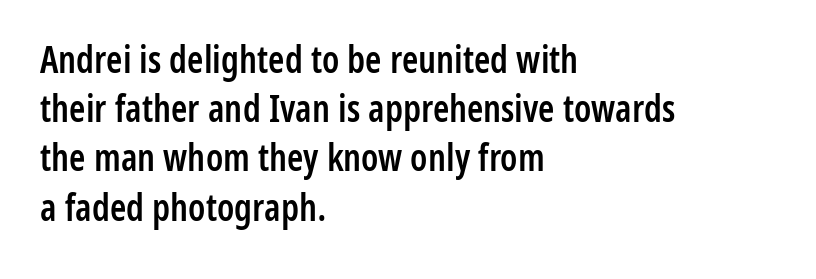
The image shows 37 px semibold, condensed sans-serif type, upright; set left-aligned, normal line spacing (1.33x), normal letter spacing, not underlined; low stroke contrast and a medium x-height.
